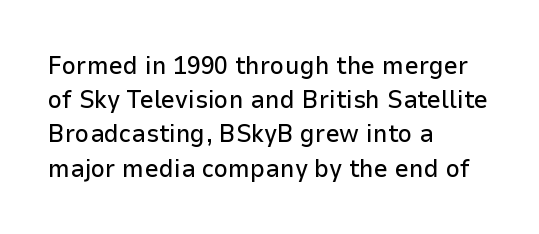
The lettering holds an erect, upright posture throughout. Nobody drew a line under any word here. This rendering uses left alignment, leaving the right contour irregular. Each new line begins a customary step beneath the previous one. Students, note that the glyphs here touch the page at normal intervals.
